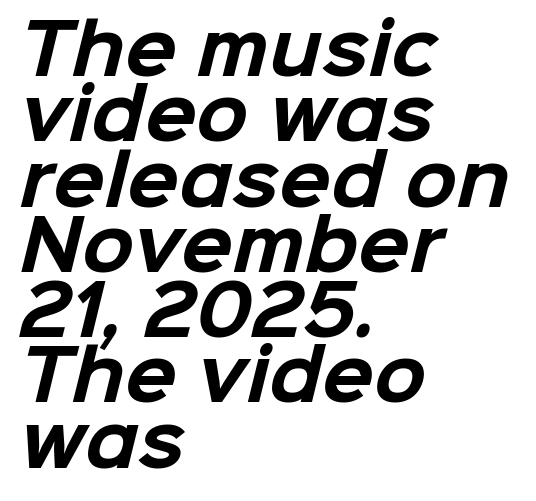
The image shows 68 px bold sans-serif type; set left-aligned, tight line spacing (0.96x), normal letter spacing, not underlined; low stroke contrast and a medium x-height.
